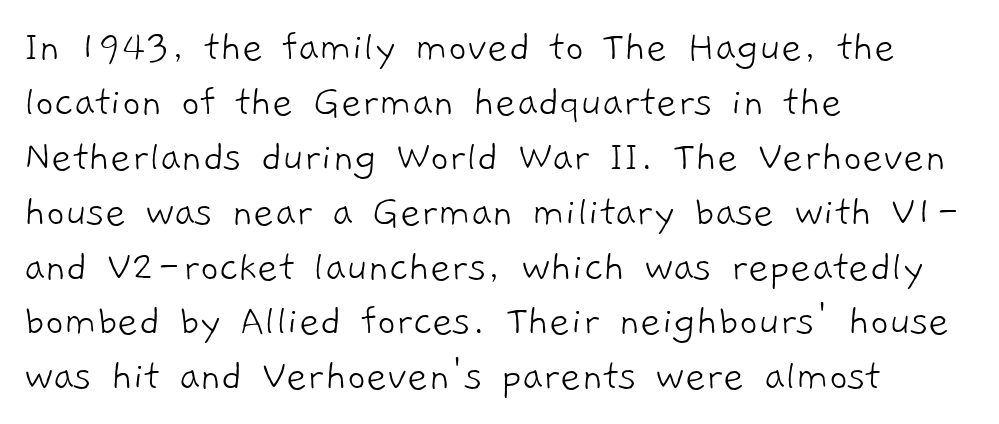
{"serif": "no", "bold": "no", "weight": "light", "width": "normal", "stroke_contrast": "low", "x_height": "medium", "monospaced": "no", "underline": "no", "align": "left", "line_spacing_ratio": 1.22, "letter_spacing": "normal", "letter_spacing_em": 0.0, "glyph_px": 45}
